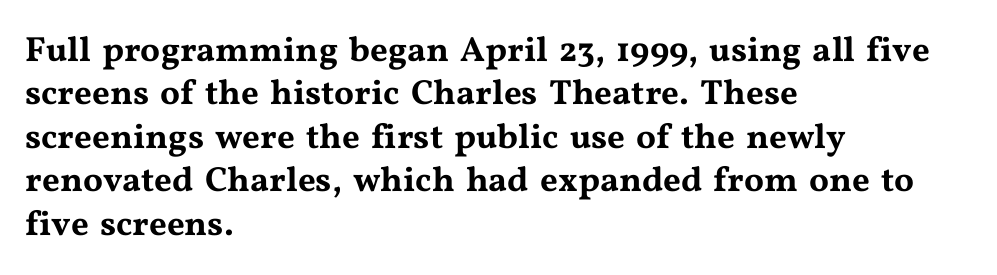
Q: Is the text italic (slanted)? A: No, it is upright.
Q: Is the typeface a serif or a sans-serif typeface? A: Serif.
Q: Is the text underlined? A: No.
Q: How is the paragraph aligned? A: Left-aligned.
Q: Is the spacing between letters normal or unusually wide? A: Normal.
Q: Width (condensed, normal, or wide)? A: Wide.
Q: Stroke contrast? A: Medium.
Q: x-height? A: Medium.
Q: Monospaced? A: No.
